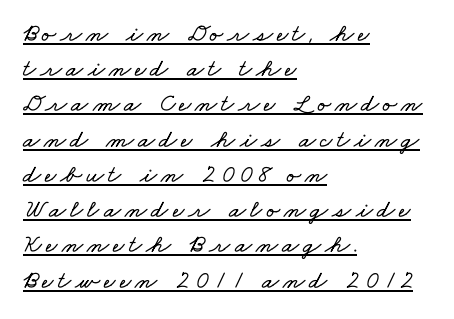
Q: Is the text underlined? A: Yes.
Q: How is the paragraph aligned? A: Left-aligned.
Q: Is the spacing between lines tight, normal or loose? A: Normal.
